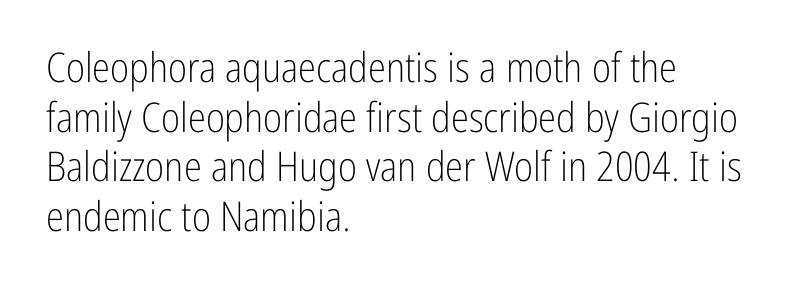
{"serif": "no", "italic": "no", "bold": "no", "weight": "light", "width": "condensed", "stroke_contrast": "low", "x_height": "medium", "monospaced": "no", "underline": "no", "align": "left", "line_spacing_ratio": 1.21, "letter_spacing": "normal", "letter_spacing_em": 0.0, "glyph_px": 41}
